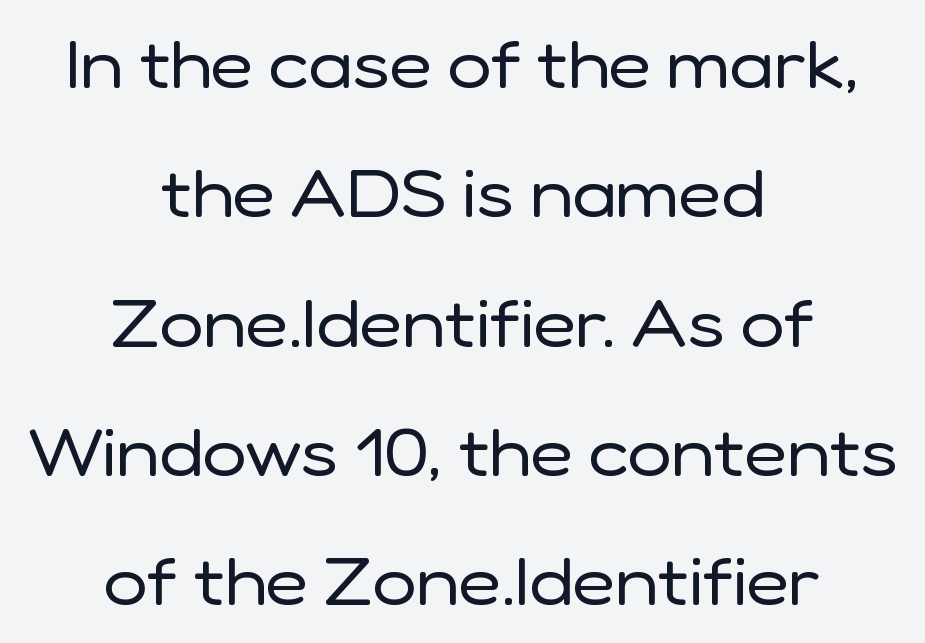
Horizontally, the lines are justified to the midpoint only. Upright lettering throughout. Is the stroke heavy? The answer is a plain regular-or-lighter. The gap between lines stays unmarked.
